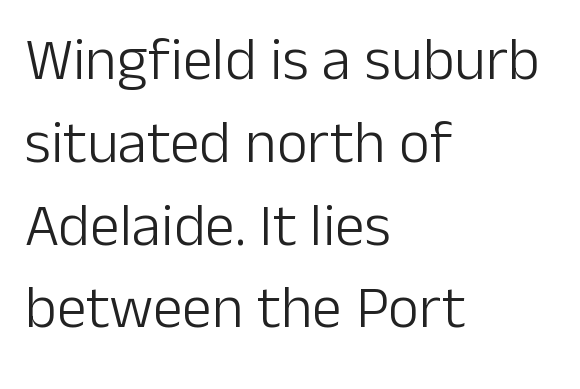
{"serif": "no", "italic": "no", "bold": "no", "weight": "light", "width": "normal", "stroke_contrast": "low", "x_height": "medium", "monospaced": "no", "underline": "no", "align": "left", "line_spacing": "normal", "line_spacing_ratio": 1.38, "letter_spacing": "normal", "letter_spacing_em": 0.0, "glyph_px": 60}
